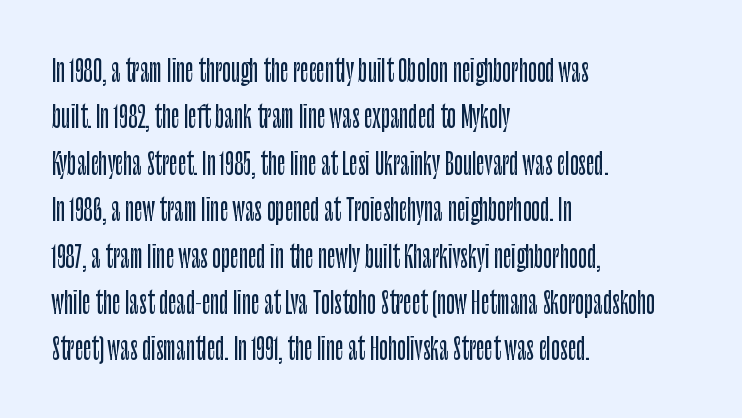
The image shows 29 px condensed sans-serif type, upright; set left-aligned, normal line spacing (1.6x), normal letter spacing, not underlined; low stroke contrast and a large x-height.
